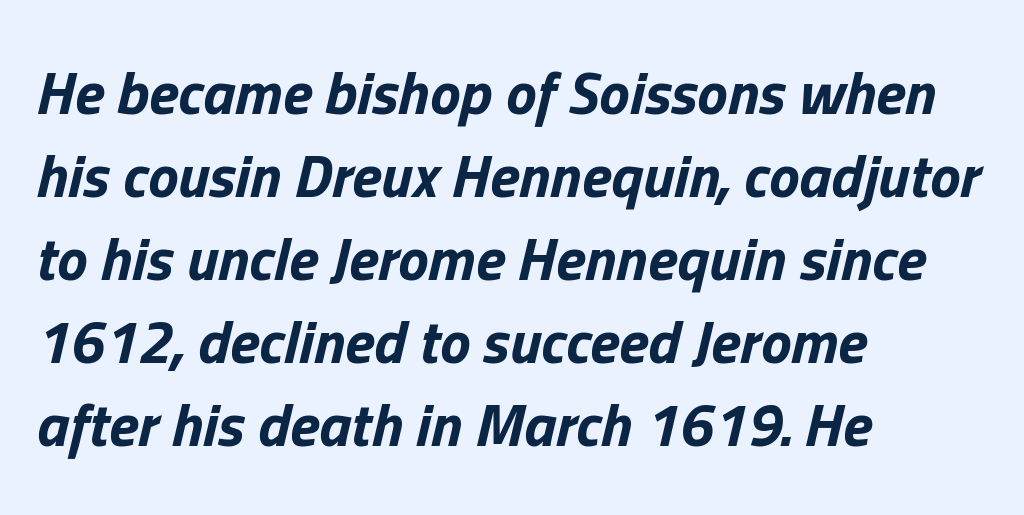
Q: Is the text bold? A: Yes.
Q: Is the text italic (slanted)? A: Yes, it leans right by about 13 degrees.
Q: Is the text underlined? A: No.
Q: How is the paragraph aligned? A: Left-aligned.
Q: Is the spacing between letters normal or unusually wide? A: Normal.
Q: Is the spacing between lines tight, normal or loose? A: Normal.
Q: Width (condensed, normal, or wide)? A: Normal.
Q: Stroke contrast? A: Low.
Q: x-height? A: Medium.
Q: Monospaced? A: No.
